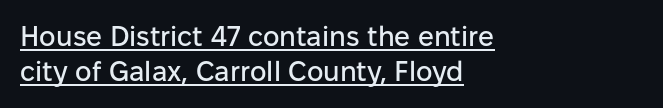
{"serif": "no", "italic": "no", "width": "normal", "stroke_contrast": "low", "x_height": "medium", "monospaced": "no", "underline": "yes", "align": "left", "line_spacing": "normal", "line_spacing_ratio": 1.26, "letter_spacing": "normal", "letter_spacing_em": 0.0, "glyph_px": 28}
